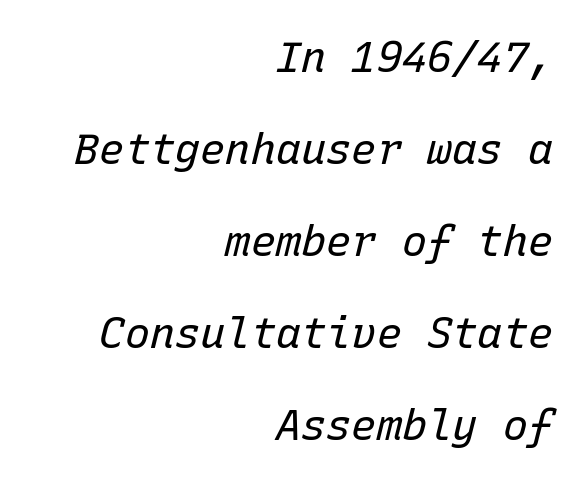
Q: Is the text bold? A: No.
Q: Is the text italic (slanted)? A: Yes, it leans right by about 15 degrees.
Q: Is the text underlined? A: No.
Q: How is the paragraph aligned? A: Right-aligned.
Q: Is the spacing between letters normal or unusually wide? A: Normal.
Q: Is the spacing between lines tight, normal or loose? A: Loose.
Q: Width (condensed, normal, or wide)? A: Normal.
Q: Stroke contrast? A: Low.
Q: x-height? A: Medium.
Q: Monospaced? A: Yes.
